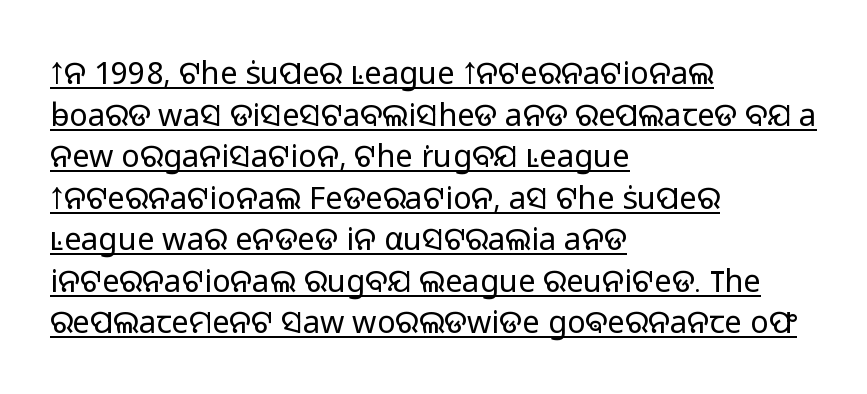
Q: Is the text bold? A: No.
Q: Is the text italic (slanted)? A: No, it is upright.
Q: Is the typeface a serif or a sans-serif typeface? A: Sans-serif.
Q: Is the text underlined? A: Yes.
Q: How is the paragraph aligned? A: Left-aligned.
Q: Is the spacing between letters normal or unusually wide? A: Normal.
Q: Is the spacing between lines tight, normal or loose? A: Normal.
Q: Width (condensed, normal, or wide)? A: Normal.
Q: Stroke contrast? A: Low.
Q: x-height? A: Medium.
Q: Monospaced? A: No.
